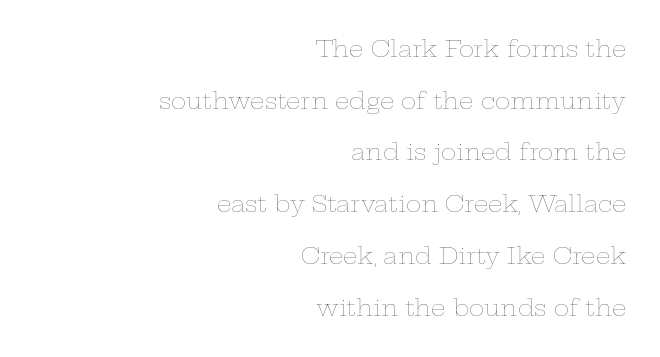
{"italic": "no", "bold": "no", "underline": "no", "align": "right", "line_spacing": "loose", "line_spacing_ratio": 2.25, "letter_spacing": "normal", "letter_spacing_em": 0.0, "glyph_px": 23}
